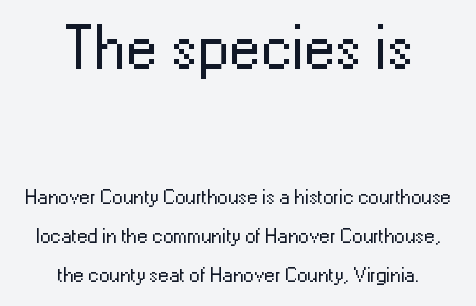
The image shows 63 px regular-weight sans-serif type, upright; set centered, line spacing 1.85x, normal letter spacing, not underlined; the first (top) block is 3.0x larger; low stroke contrast and a medium x-height.
